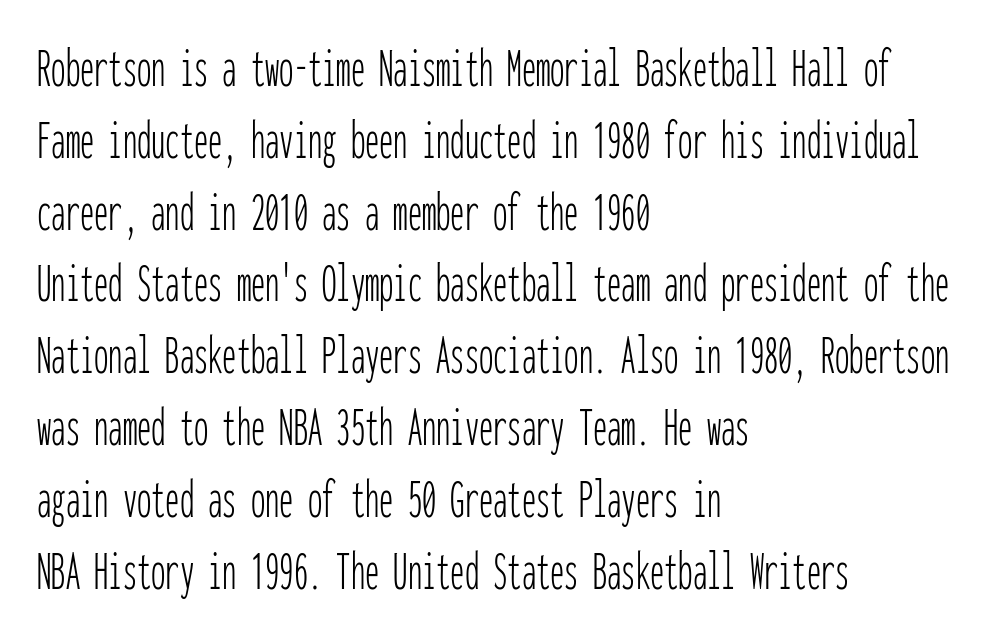
Summary of vertical rhythm: regular, with standard interline spacing. This sample uses plain, unmodified letter spacing. Left-aligned paragraph, ragged on the right. If you drew a line through each stem, it would be perfectly vertical. Words float on clear page, feet unadorned. A quiet, ordinary-to-light weight characterises the typeface.
